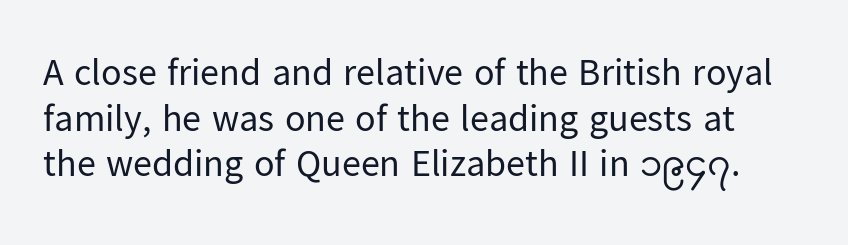
The image shows 38 px regular-weight sans-serif type, upright; set line spacing 1.2x, normal letter spacing, not underlined; low stroke contrast and a medium x-height.
